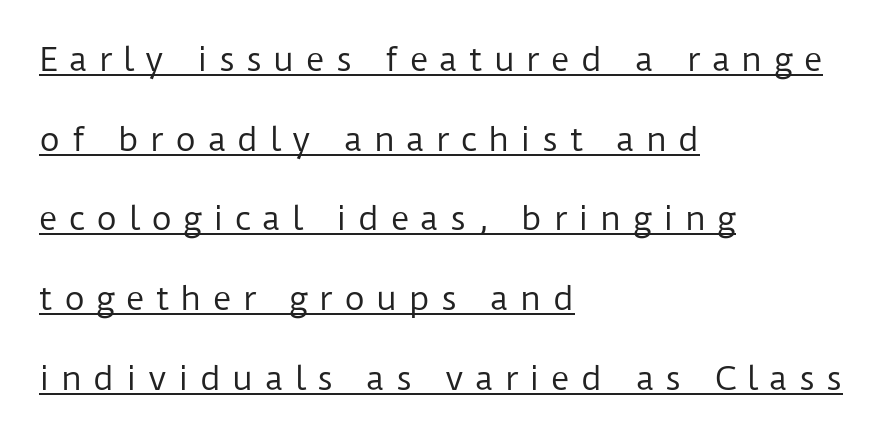
The image shows 32 px regular-weight sans-serif type, upright; set left-aligned, loose line spacing (2.49x), unusually wide letter spacing (+0.35 em), underlined; low stroke contrast and a medium x-height.
